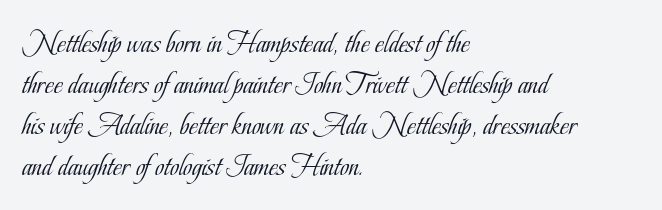
The letterforms sit shoulder to shoulder at normal distance. Small tapered or slab feet sit at the stroke ends, so this counts as serif. Letters rest on an invisible, unmarked baseline. Where is the straight margin? On the left. The face used here is proportionally spaced, like ordinary book or web type.
